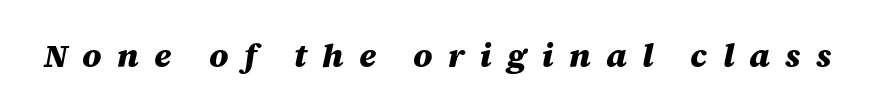
{"italic": "yes", "lean": "right", "slant_degrees": 12, "bold": "yes", "weight": "heavy", "width": "normal", "stroke_contrast": "medium", "x_height": "large", "monospaced": "no", "underline": "no", "letter_spacing": "wide", "letter_spacing_em": 0.46, "glyph_px": 33}
